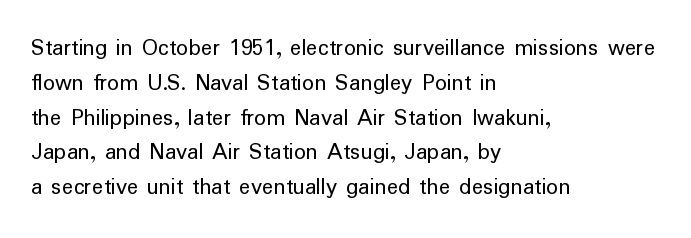
Q: Is the text bold? A: No.
Q: Is the text italic (slanted)? A: No, it is upright.
Q: Is the text underlined? A: No.
Q: How is the paragraph aligned? A: Left-aligned.
Q: Is the spacing between letters normal or unusually wide? A: Normal.
Q: Is the spacing between lines tight, normal or loose? A: Normal.
